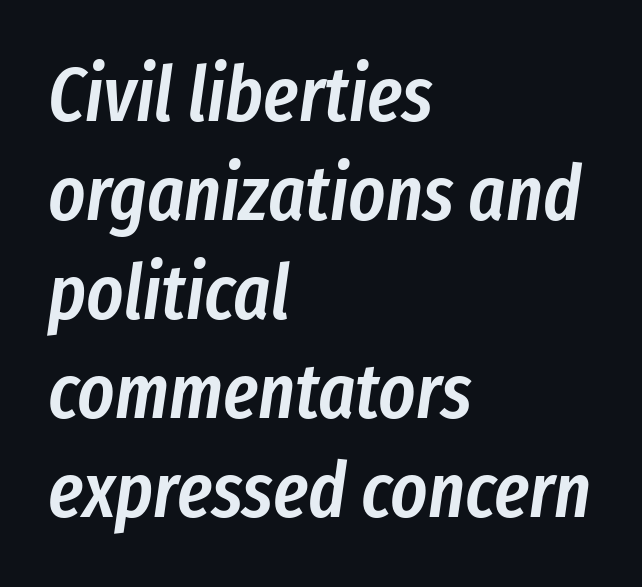
This sample is left-justified, so line endings fall wherever the words run out. The passage shown has conventional tracking throughout. Is the type bold? Partly — it's a semibold, heavier than regular but not fully bold. Each new line begins a customary step beneath the previous one. Beneath every word, the page is bare. Italic: yes, the glyphs are oblique.
